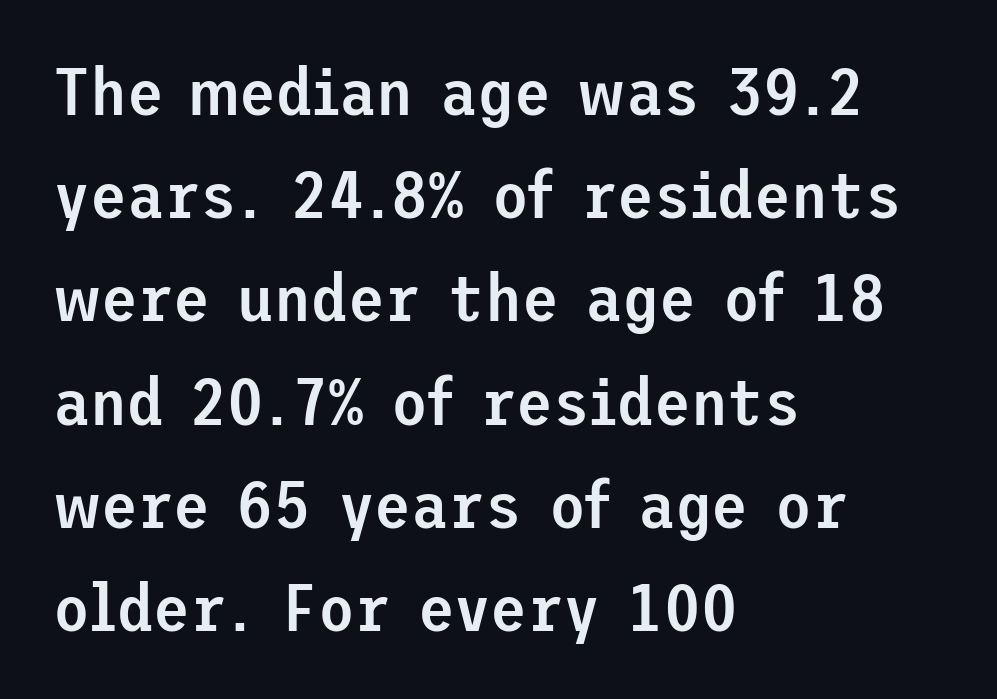
{"serif": "no", "italic": "no", "bold": "semi", "weight": "semibold", "width": "normal", "stroke_contrast": "low", "x_height": "medium", "underline": "no", "align": "left", "line_spacing": "normal", "line_spacing_ratio": 1.54, "letter_spacing": "normal", "letter_spacing_em": 0.0, "glyph_px": 67}
